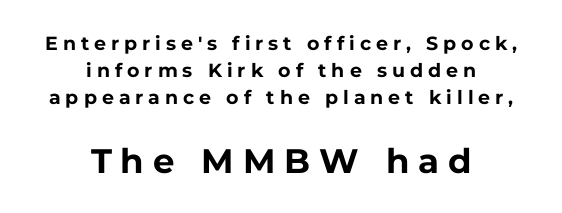
Q: Is the text bold? A: Yes.
Q: Is the text italic (slanted)? A: No, it is upright.
Q: Is the typeface a serif or a sans-serif typeface? A: Sans-serif.
Q: Is the text underlined? A: No.
Q: How is the paragraph aligned? A: Centered.
Q: Is the spacing between letters normal or unusually wide? A: Unusually wide.
Q: Is the spacing between lines tight, normal or loose? A: Normal.
Q: Which block of text is set in a larger size, the first (top) or the second (bottom)? A: The second (bottom) one.
Q: Width (condensed, normal, or wide)? A: Normal.
Q: Stroke contrast? A: Low.
Q: x-height? A: Medium.
Q: Monospaced? A: No.
